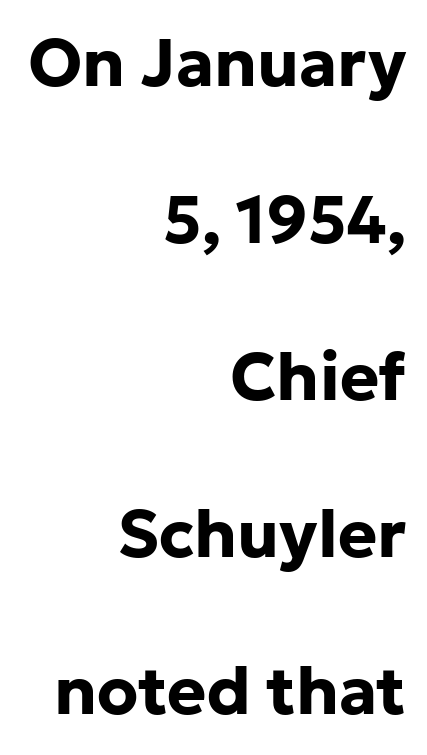
{"serif": "no", "italic": "no", "bold": "yes", "weight": "bold", "width": "normal", "stroke_contrast": "low", "x_height": "medium", "monospaced": "no", "underline": "no", "align": "right", "line_spacing": "loose", "line_spacing_ratio": 2.38, "letter_spacing": "normal", "letter_spacing_em": 0.0, "glyph_px": 66}
